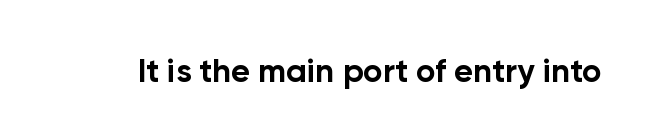
You'd pick this weight for a headline — it's a proper bold. I'd call this a sans setting — the letters go barefoot. The area under the type is left untouched. Spacing verdict: proportional, widths tailored to each character. The line texture is even and compact thanks to regular tracking. These lines were composed using upright roman letters.
